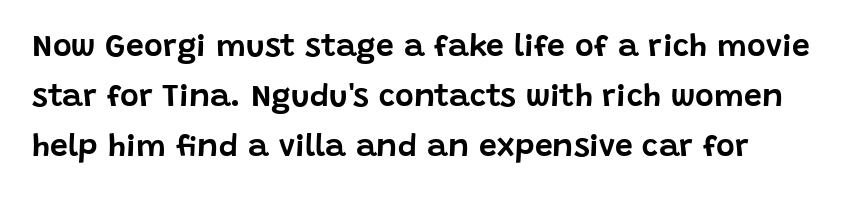
The image shows 32 px sans-serif type, upright; set normal line spacing (1.57x), normal letter spacing, not underlined; low stroke contrast and a large x-height.
